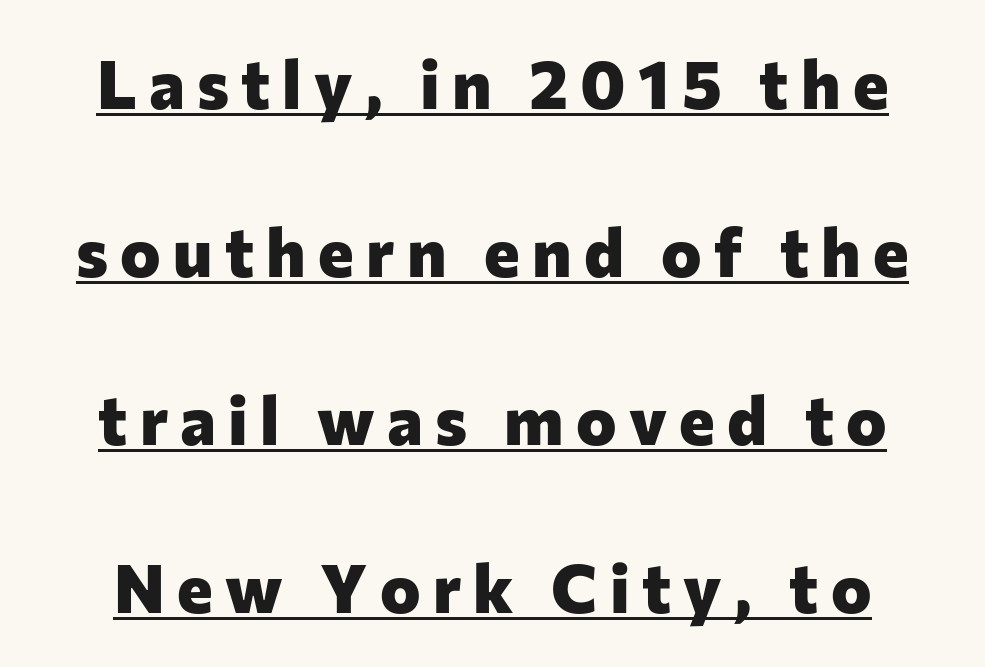
Q: Is the text bold? A: Yes.
Q: Is the text italic (slanted)? A: No, it is upright.
Q: Is the typeface a serif or a sans-serif typeface? A: Sans-serif.
Q: Is the text underlined? A: Yes.
Q: Is the spacing between lines tight, normal or loose? A: Loose.
Q: Width (condensed, normal, or wide)? A: Normal.
Q: Stroke contrast? A: Low.
Q: x-height? A: Medium.
Q: Monospaced? A: No.
